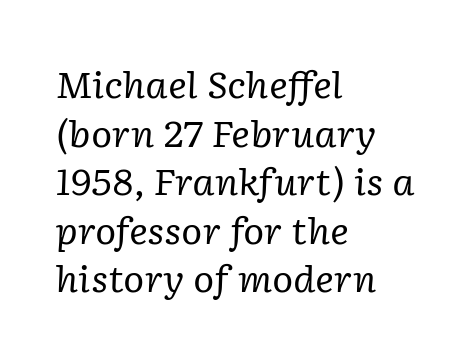
The image shows 36 px regular-weight serif type, italic (leaning right); set left-aligned, normal line spacing (1.35x), normal letter spacing, not underlined; low stroke contrast and a medium x-height.
